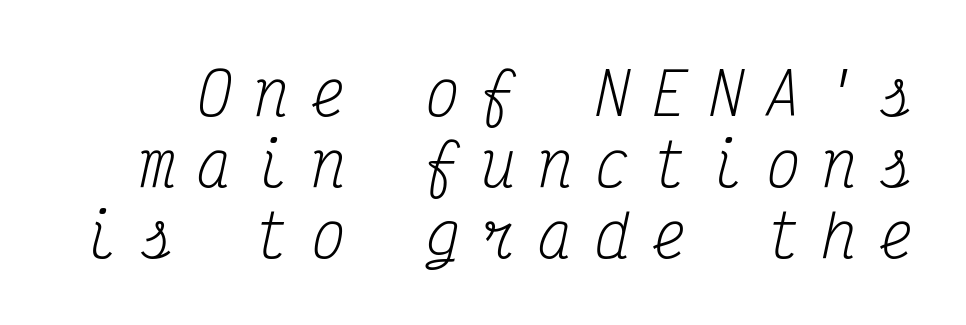
The image shows 58 px regular-weight, condensed serif type, italic (leaning right), monospaced; set line spacing 1.22x, unusually wide letter spacing (+0.38 em), not underlined; medium stroke contrast and a medium x-height.
